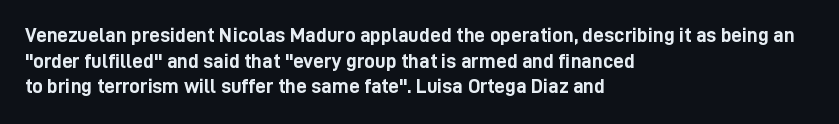
The image shows 21 px bold type, upright; set left-aligned, line spacing 1.22x, normal letter spacing, not underlined.
